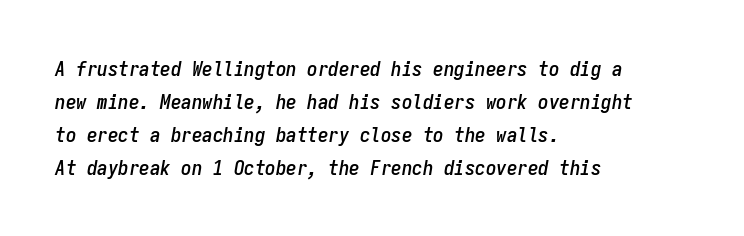
Q: Is the text italic (slanted)? A: Yes, it leans right by about 9 degrees.
Q: Is the text underlined? A: No.
Q: How is the paragraph aligned? A: Left-aligned.
Q: Is the spacing between letters normal or unusually wide? A: Normal.
Q: Is the spacing between lines tight, normal or loose? A: Normal.
